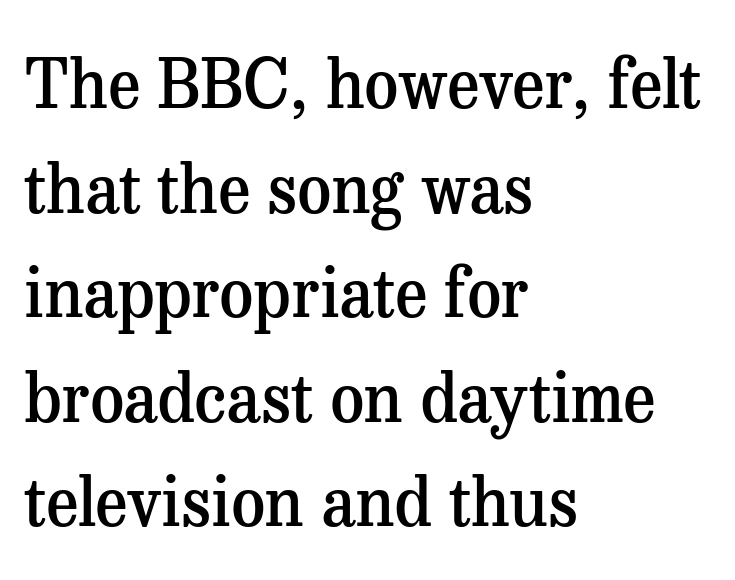
{"serif": "yes", "italic": "no", "bold": "semi", "weight": "semibold", "width": "normal", "stroke_contrast": "medium", "x_height": "medium", "monospaced": "no", "underline": "no", "align": "left", "line_spacing": "normal", "line_spacing_ratio": 1.56, "letter_spacing": "normal", "letter_spacing_em": 0.0, "glyph_px": 67}
